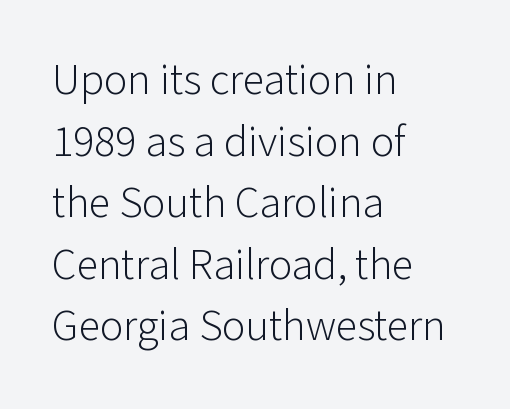
Q: Is the text bold? A: No.
Q: Is the text italic (slanted)? A: No, it is upright.
Q: Is the typeface a serif or a sans-serif typeface? A: Sans-serif.
Q: Is the text underlined? A: No.
Q: How is the paragraph aligned? A: Left-aligned.
Q: Is the spacing between letters normal or unusually wide? A: Normal.
Q: Is the spacing between lines tight, normal or loose? A: Normal.
Q: Width (condensed, normal, or wide)? A: Normal.
Q: Stroke contrast? A: Low.
Q: x-height? A: Medium.
Q: Monospaced? A: No.
